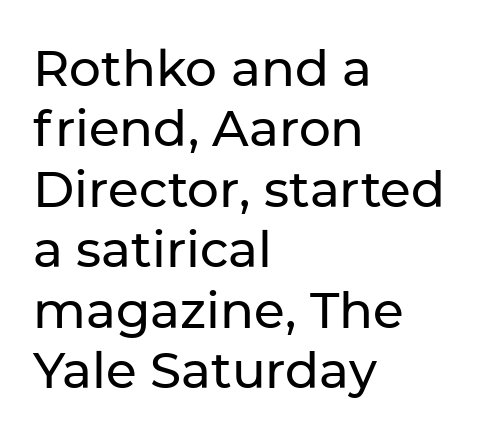
Q: Is the text italic (slanted)? A: No, it is upright.
Q: Is the typeface a serif or a sans-serif typeface? A: Sans-serif.
Q: Is the text underlined? A: No.
Q: How is the paragraph aligned? A: Left-aligned.
Q: Is the spacing between letters normal or unusually wide? A: Normal.
Q: Width (condensed, normal, or wide)? A: Normal.
Q: Stroke contrast? A: Low.
Q: x-height? A: Medium.
Q: Monospaced? A: No.
